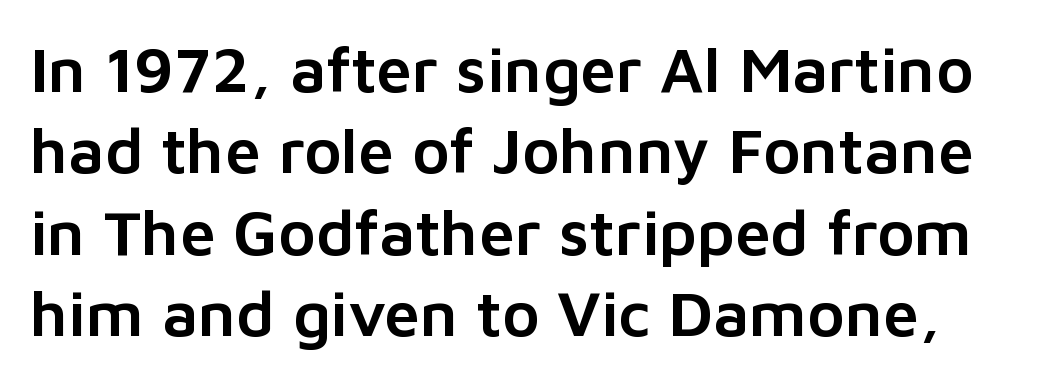
The image shows 64 px sans-serif type, upright; set normal line spacing (1.27x), normal letter spacing, not underlined; low stroke contrast and a medium x-height.
